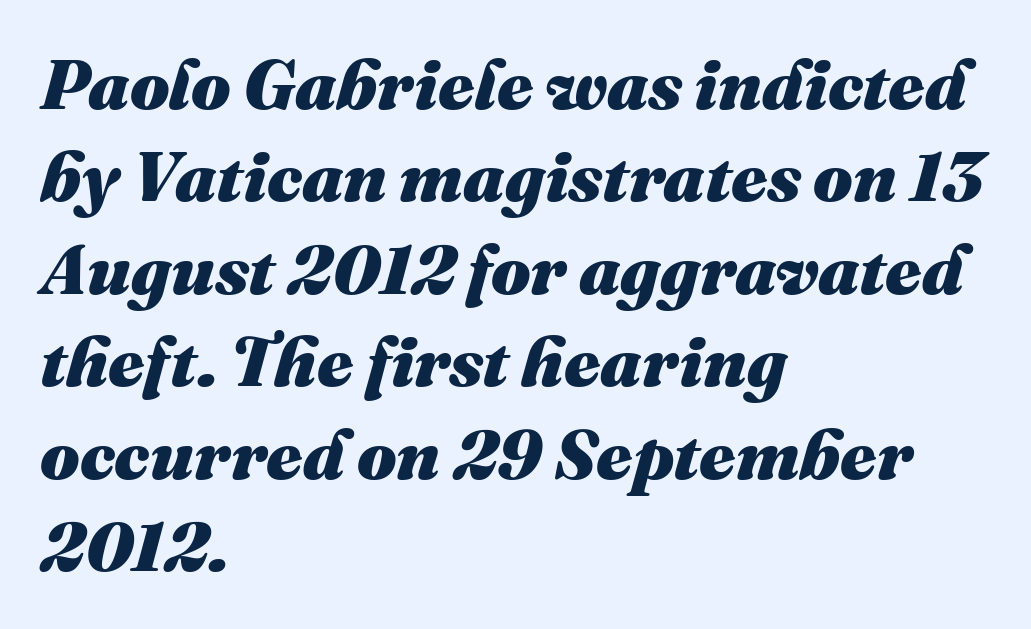
{"italic": "yes", "lean": "right", "slant_degrees": 16, "bold": "yes", "weight": "heavy", "width": "normal", "stroke_contrast": "medium", "x_height": "medium", "monospaced": "no", "underline": "no", "align": "left", "line_spacing": "normal", "line_spacing_ratio": 1.32, "letter_spacing": "normal", "letter_spacing_em": 0.0, "glyph_px": 70}
